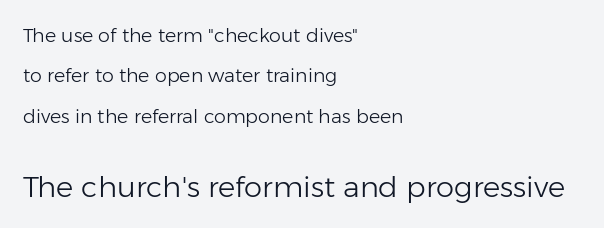
The image shows 29 px light sans-serif type, upright; set left-aligned, loose line spacing (2.13x), normal letter spacing, not underlined; the second (bottom) block is 1.53x larger; low stroke contrast and a medium x-height.
